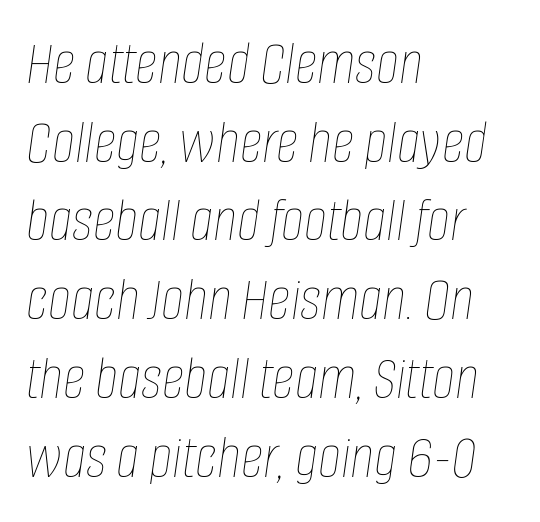
Slant detected: the letters are inclined. The passage shown stacks its lines at a standard gap. Where is the straight margin? On the left. The letters look calm and open, with moderate or lighter stems. These lines are rendered in a variable-pitch font.
